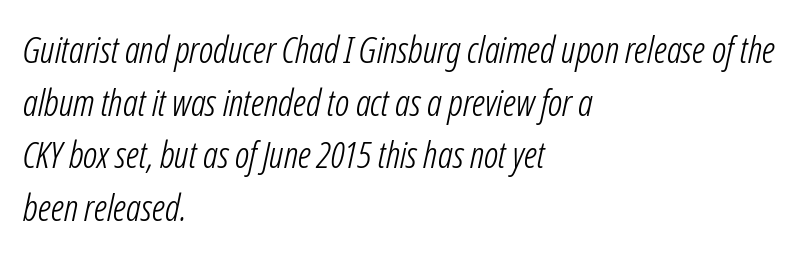
Q: Is the text bold? A: No.
Q: Is the text italic (slanted)? A: Yes, it leans right by about 12 degrees.
Q: Is the text underlined? A: No.
Q: How is the paragraph aligned? A: Left-aligned.
Q: Is the spacing between letters normal or unusually wide? A: Normal.
Q: Is the spacing between lines tight, normal or loose? A: Normal.
Q: Width (condensed, normal, or wide)? A: Condensed.
Q: Stroke contrast? A: Low.
Q: x-height? A: Medium.
Q: Monospaced? A: No.
